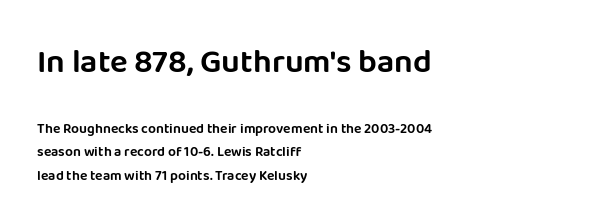
The image shows 33 px sans-serif type, upright; set left-aligned, normal line spacing (1.66x), normal letter spacing, not underlined; the first (top) block is 2.36x larger; low stroke contrast and a large x-height.
